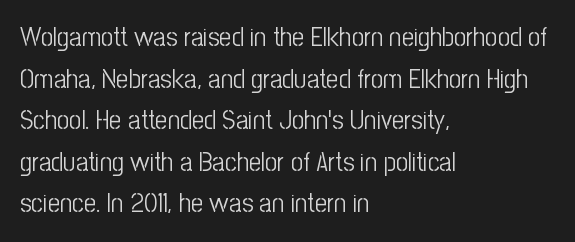
This sample uses an upright cut, with every glyph sitting square on the baseline. Lines of text with bare space underneath. The setting favours the left margin, as ordinary paragraphs usually do. Leading: standard. The typesetting does not lean heavy: it is not bold. You could call the tracking neutral — neither tight nor loose.
